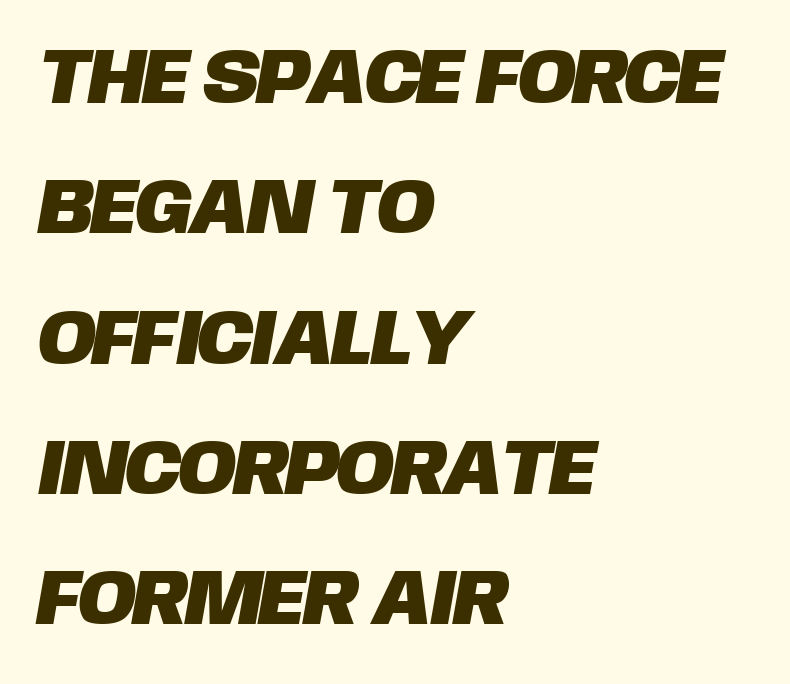
{"serif": "no", "width": "normal", "stroke_contrast": "low", "x_height": "large", "monospaced": "no", "underline": "no", "align": "left", "line_spacing": "normal", "line_spacing_ratio": 1.67, "letter_spacing": "normal", "letter_spacing_em": 0.0, "glyph_px": 78}
